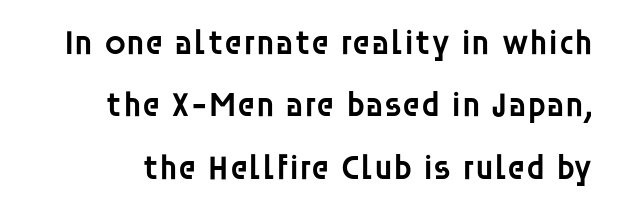
{"serif": "no", "italic": "no", "bold": "semi", "weight": "semibold", "width": "normal", "stroke_contrast": "low", "x_height": "large", "monospaced": "no", "underline": "no", "line_spacing_ratio": 1.78, "letter_spacing": "normal", "letter_spacing_em": 0.0, "glyph_px": 35}
